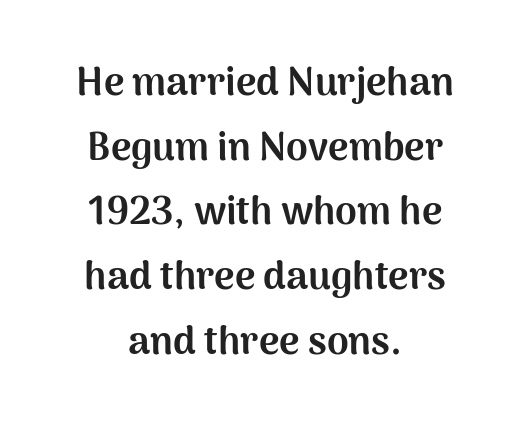
Q: Is the text bold? A: Yes.
Q: Is the text italic (slanted)? A: No, it is upright.
Q: Is the typeface a serif or a sans-serif typeface? A: Sans-serif.
Q: Is the text underlined? A: No.
Q: How is the paragraph aligned? A: Centered.
Q: Is the spacing between letters normal or unusually wide? A: Normal.
Q: Is the spacing between lines tight, normal or loose? A: Normal.
Q: Width (condensed, normal, or wide)? A: Normal.
Q: Stroke contrast? A: Medium.
Q: x-height? A: Medium.
Q: Monospaced? A: No.
